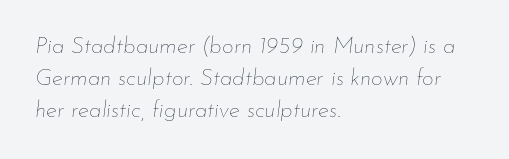
{"italic": "yes", "lean": "right", "slant_degrees": 7, "bold": "no", "underline": "no", "align": "left", "line_spacing": "normal", "line_spacing_ratio": 1.4, "letter_spacing": "normal", "letter_spacing_em": 0.0, "glyph_px": 23}
